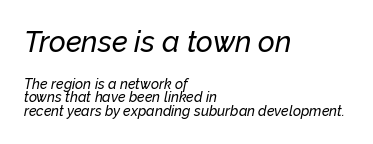
The image shows 29 px text type, italic (leaning right); set left-aligned, tight line spacing (0.96x), normal letter spacing, not underlined; the first (top) block is 2.07x larger; low stroke contrast and a medium x-height.
